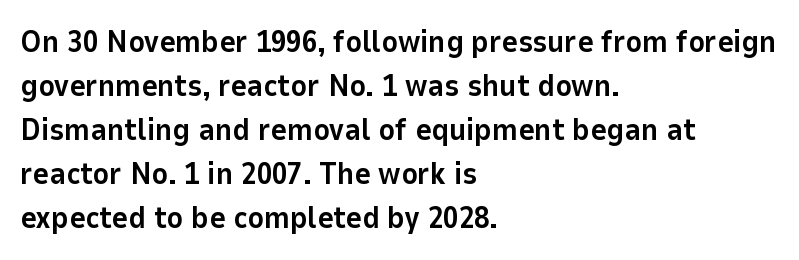
It's the straight-up-and-down kind of type. Character widths vary here, with narrow letters taking less room than wide ones. Type style note: lacks serifs. Summary of vertical rhythm: regular, with standard interline spacing. The letterforms sit shoulder to shoulder at normal distance.
